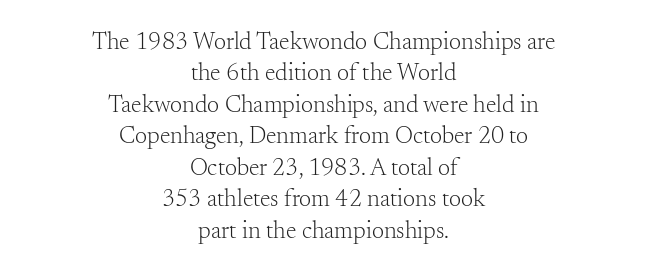
Q: Is the text bold? A: No.
Q: Is the text italic (slanted)? A: No, it is upright.
Q: Is the text underlined? A: No.
Q: How is the paragraph aligned? A: Centered.
Q: Is the spacing between letters normal or unusually wide? A: Normal.
Q: Is the spacing between lines tight, normal or loose? A: Normal.
